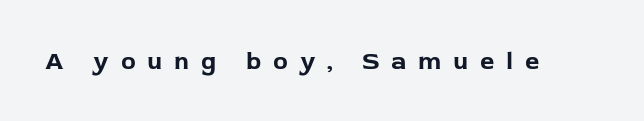
{"italic": "no", "bold": "yes", "underline": "no", "letter_spacing": "wide", "letter_spacing_em": 0.47, "glyph_px": 25}
